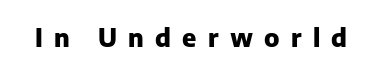
Students, note that the glyphs here are deliberately spaced far apart. A roman cut, with each character standing at attention. Any mark beneath the type? The region is blank. Emphasis by weight is at full strength: bold.
